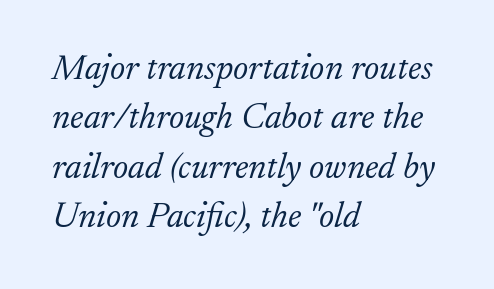
{"serif": "yes", "italic": "yes", "lean": "right", "slant_degrees": 17, "bold": "no", "weight": "light", "width": "normal", "stroke_contrast": "low", "x_height": "small", "monospaced": "no", "underline": "no", "align": "left", "line_spacing": "normal", "line_spacing_ratio": 1.37, "letter_spacing": "normal", "letter_spacing_em": 0.0, "glyph_px": 36}
